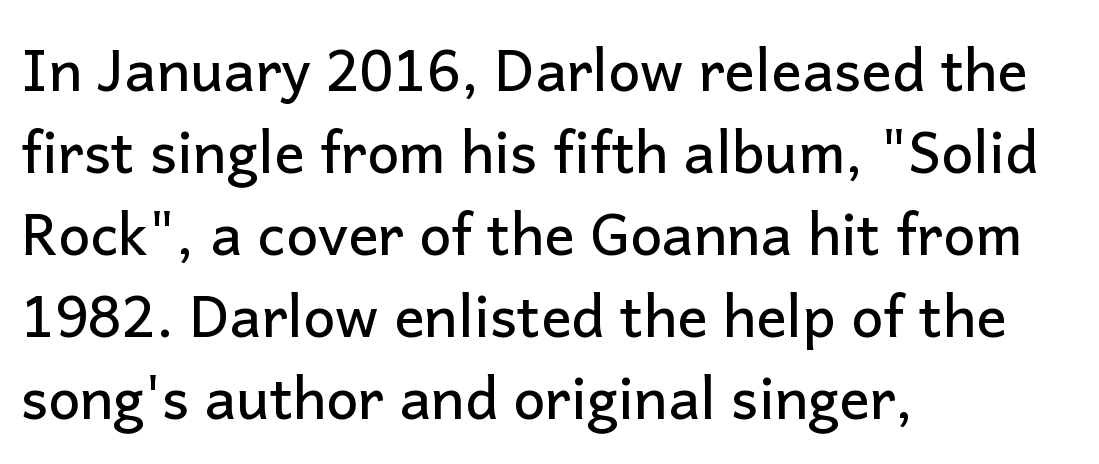
Quick note: interline space is typical. Each letter keeps its own natural width here, so spacing adapts to shape. The typography opts for an upright posture over an oblique one. Descender tails drop into unmarked territory.
